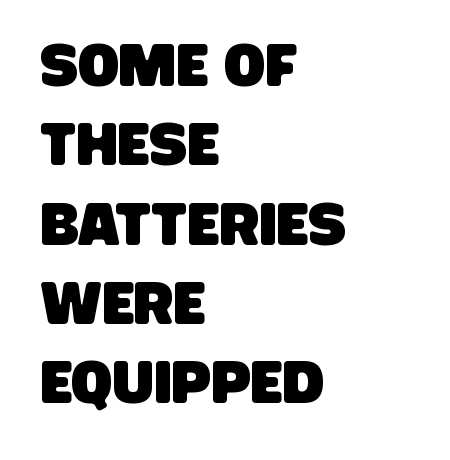
The image shows 61 px condensed sans-serif type; set left-aligned, normal line spacing (1.3x), normal letter spacing, not underlined; low stroke contrast and a large x-height.
